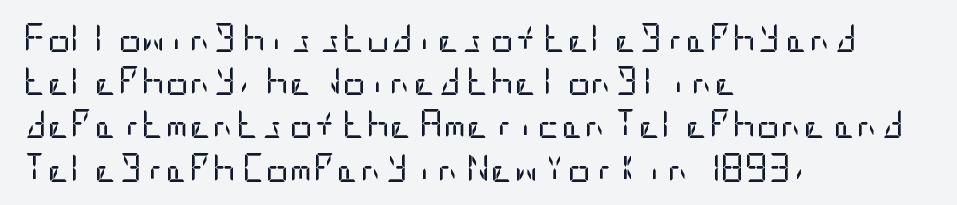
Q: Is the text bold? A: No.
Q: Is the text italic (slanted)? A: No, it is upright.
Q: Is the typeface a serif or a sans-serif typeface? A: Sans-serif.
Q: Is the text underlined? A: No.
Q: How is the paragraph aligned? A: Left-aligned.
Q: Is the spacing between letters normal or unusually wide? A: Normal.
Q: Is the spacing between lines tight, normal or loose? A: Normal.
Q: Width (condensed, normal, or wide)? A: Condensed.
Q: Stroke contrast? A: Low.
Q: x-height? A: Large.
